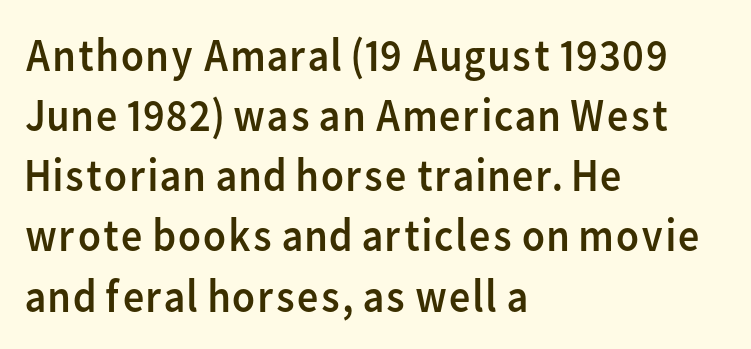
The image shows 47 px regular-weight sans-serif type, upright; set left-aligned, normal line spacing (1.28x), normal letter spacing, not underlined; low stroke contrast and a medium x-height.
